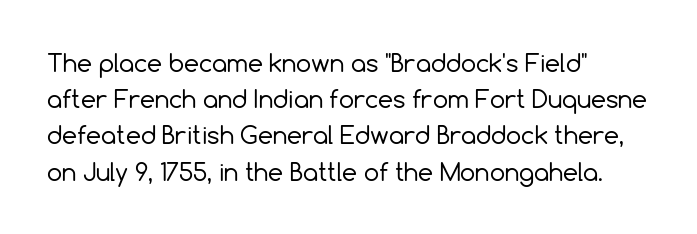
{"italic": "no", "bold": "no", "underline": "no", "align": "left", "line_spacing": "normal", "line_spacing_ratio": 1.51, "letter_spacing": "normal", "letter_spacing_em": 0.0, "glyph_px": 24}
